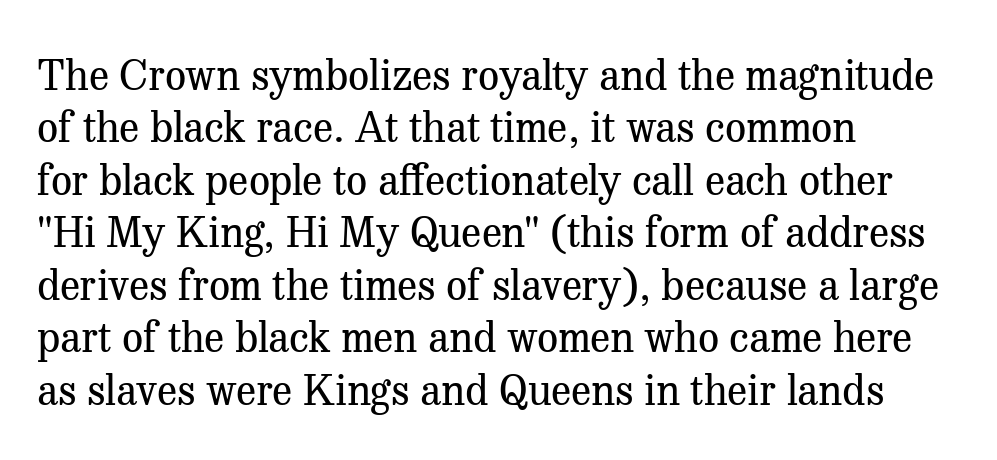
Q: Is the text bold? A: No.
Q: Is the text italic (slanted)? A: No, it is upright.
Q: Is the typeface a serif or a sans-serif typeface? A: Serif.
Q: Is the text underlined? A: No.
Q: How is the paragraph aligned? A: Left-aligned.
Q: Is the spacing between letters normal or unusually wide? A: Normal.
Q: Is the spacing between lines tight, normal or loose? A: Normal.
Q: Width (condensed, normal, or wide)? A: Normal.
Q: Stroke contrast? A: Medium.
Q: x-height? A: Medium.
Q: Monospaced? A: No.
